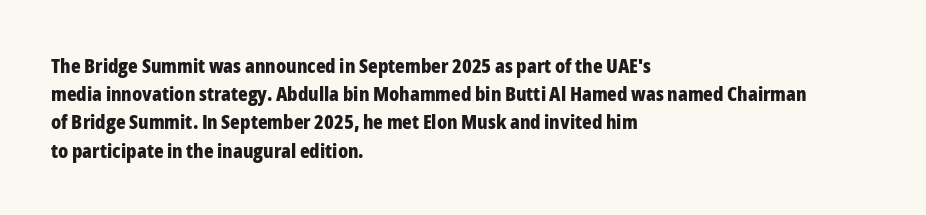
The image shows 20 px bold type, upright; set left-aligned, normal line spacing (1.41x), normal letter spacing, not underlined.
